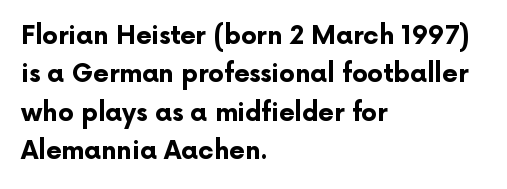
The image shows 25 px bold type, upright; set left-aligned, normal line spacing (1.54x), normal letter spacing, not underlined.
